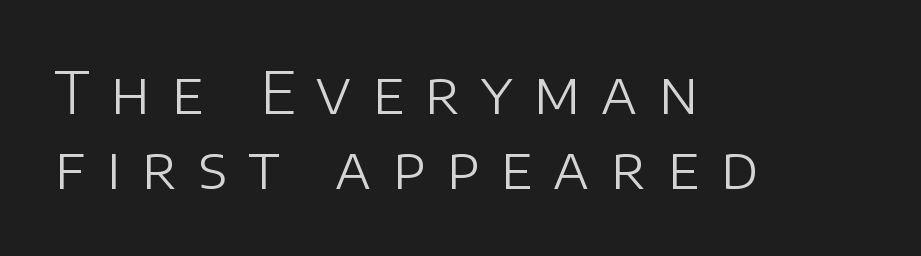
Q: Is the text bold? A: No.
Q: Is the text italic (slanted)? A: No, it is upright.
Q: Is the typeface a serif or a sans-serif typeface? A: Sans-serif.
Q: Is the text underlined? A: No.
Q: How is the paragraph aligned? A: Left-aligned.
Q: Is the spacing between letters normal or unusually wide? A: Unusually wide.
Q: Is the spacing between lines tight, normal or loose? A: Normal.
Q: Width (condensed, normal, or wide)? A: Normal.
Q: Stroke contrast? A: Low.
Q: x-height? A: Large.
Q: Monospaced? A: No.
